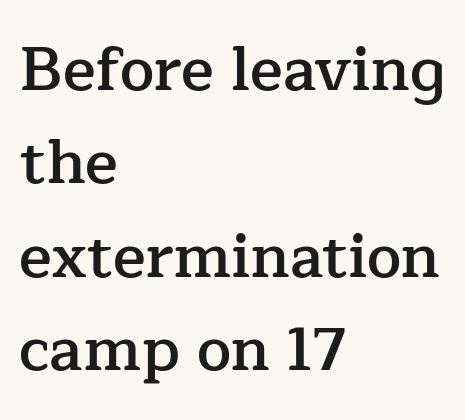
The ragged edge is on the right, which tells us the setting is flush left. Italic? Not at all — the glyphs are vertical. Slightly chunky letters — semibold, I'd say, not full bold. Think of a printed novel: that variable character pitch is what you see here. The designer went with a serif here, giving each stem small feet. Each row of text sits above clean, open space.
